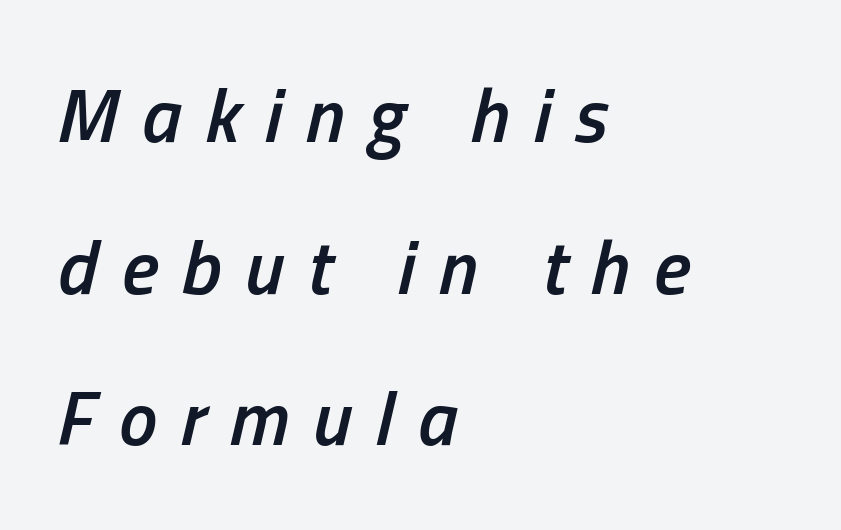
Q: Is the text bold? A: Semi-bold.
Q: Is the text italic (slanted)? A: Yes, it leans right by about 13 degrees.
Q: Is the text underlined? A: No.
Q: How is the paragraph aligned? A: Left-aligned.
Q: Is the spacing between letters normal or unusually wide? A: Unusually wide.
Q: Is the spacing between lines tight, normal or loose? A: Loose.
Q: Width (condensed, normal, or wide)? A: Condensed.
Q: Stroke contrast? A: Low.
Q: x-height? A: Medium.
Q: Monospaced? A: No.
